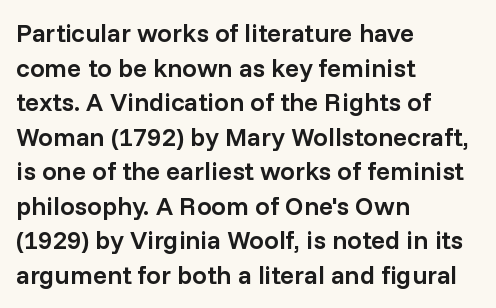
The glyphs have the mass of a demibold cut, below bold. Is the letter spacing exaggerated? No — it looks like the ordinary default. Which margin do the lines hug? The left one — the right edge is uneven. The rows are spaced the way most documents space them. Style check: upright. Has an underline been added? It has not.
